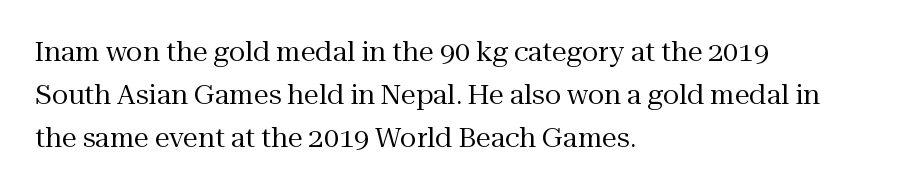
{"italic": "no", "bold": "no", "underline": "no", "align": "left", "line_spacing": "normal", "line_spacing_ratio": 1.59, "letter_spacing": "normal", "letter_spacing_em": 0.0, "glyph_px": 27}
